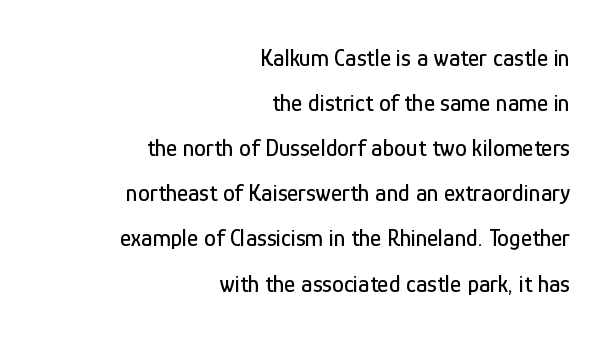
The image shows 24 px text type, upright; set right-aligned, line spacing 1.88x, normal letter spacing, not underlined.
